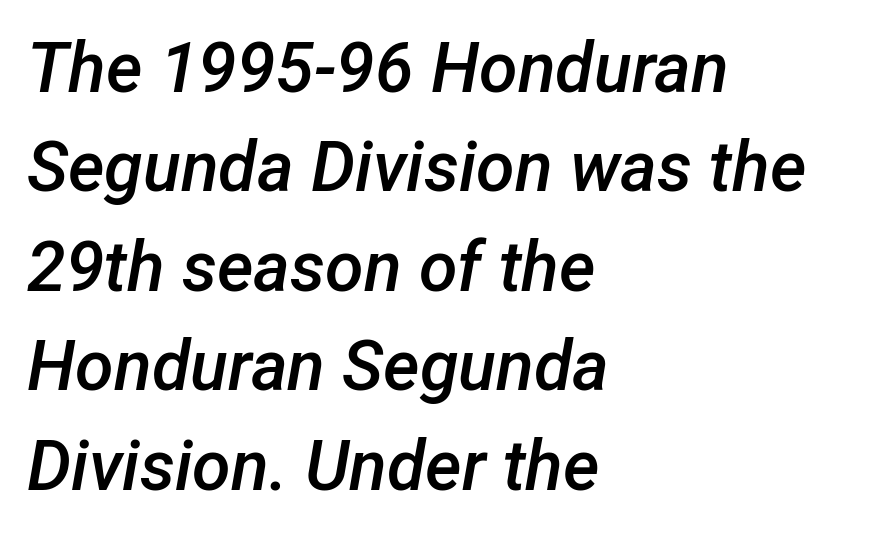
Evenly set lines give the paragraph a standard silhouette. Spacing verdict: proportional, widths tailored to each character. Is the block centered? No — it sits flush against the left margin. The rendering keeps characters at their native spacing. Compared with ordinary roman type, these characters are visibly tilted.
